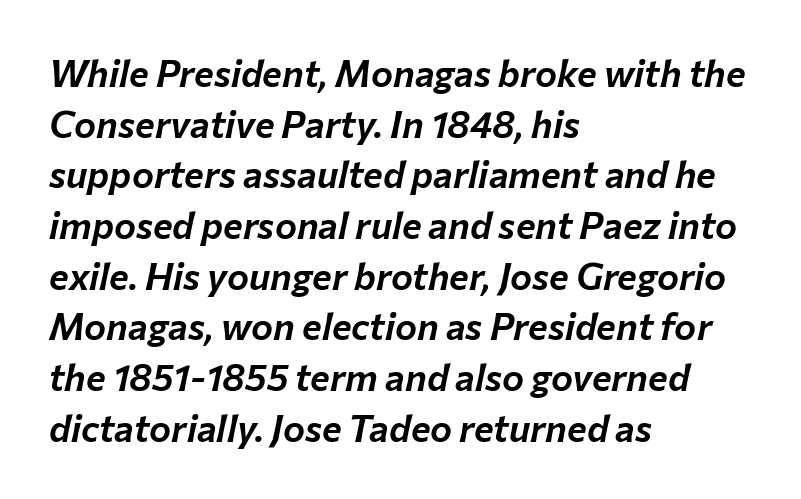
{"italic": "yes", "lean": "right", "slant_degrees": 12, "width": "normal", "stroke_contrast": "low", "x_height": "medium", "monospaced": "no", "underline": "no", "align": "left", "line_spacing": "normal", "line_spacing_ratio": 1.37, "letter_spacing": "normal", "letter_spacing_em": 0.0, "glyph_px": 37}
